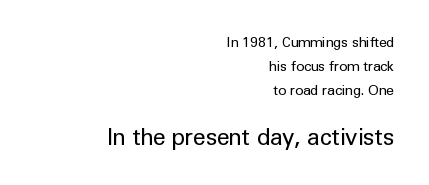
Q: Is the text bold? A: No.
Q: Is the text italic (slanted)? A: No, it is upright.
Q: Is the text underlined? A: No.
Q: How is the paragraph aligned? A: Right-aligned.
Q: Is the spacing between letters normal or unusually wide? A: Normal.
Q: Which block of text is set in a larger size, the first (top) or the second (bottom)? A: The second (bottom) one.
